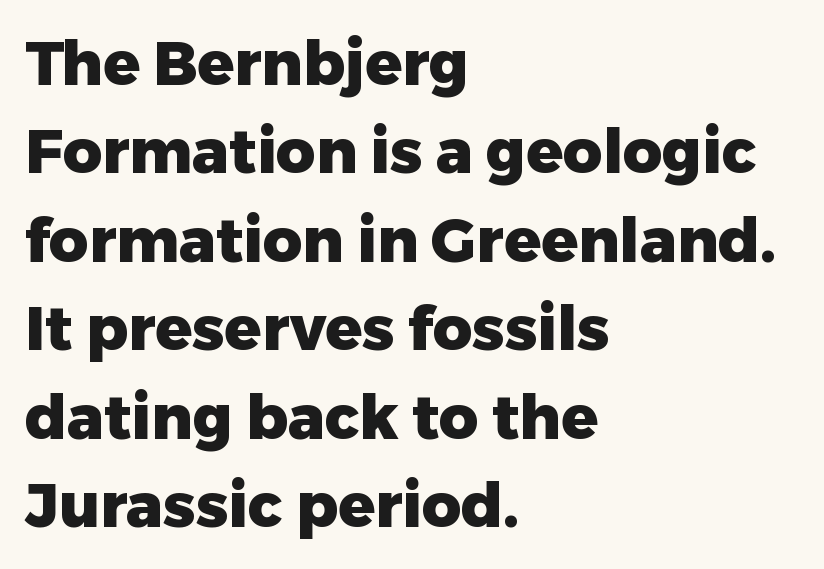
Q: Is the text bold? A: Yes.
Q: Is the text italic (slanted)? A: No, it is upright.
Q: Is the typeface a serif or a sans-serif typeface? A: Sans-serif.
Q: Is the text underlined? A: No.
Q: How is the paragraph aligned? A: Left-aligned.
Q: Is the spacing between letters normal or unusually wide? A: Normal.
Q: Is the spacing between lines tight, normal or loose? A: Normal.
Q: Width (condensed, normal, or wide)? A: Normal.
Q: Stroke contrast? A: Low.
Q: x-height? A: Medium.
Q: Monospaced? A: No.
